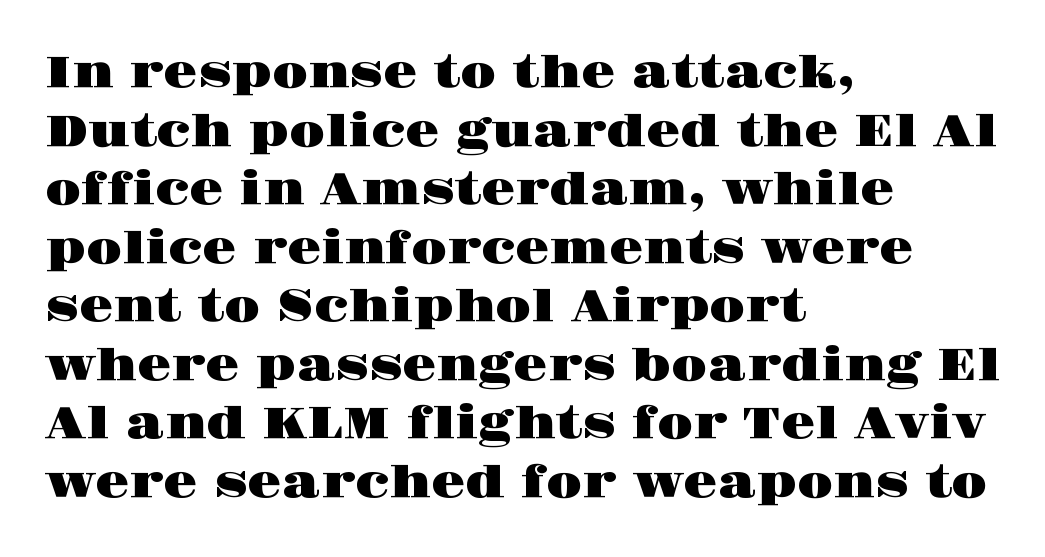
Q: Is the text italic (slanted)? A: No, it is upright.
Q: Is the typeface a serif or a sans-serif typeface? A: Serif.
Q: Is the text underlined? A: No.
Q: How is the paragraph aligned? A: Left-aligned.
Q: Is the spacing between letters normal or unusually wide? A: Normal.
Q: Is the spacing between lines tight, normal or loose? A: Normal.
Q: Width (condensed, normal, or wide)? A: Wide.
Q: Stroke contrast? A: High.
Q: x-height? A: Large.
Q: Monospaced? A: No.
